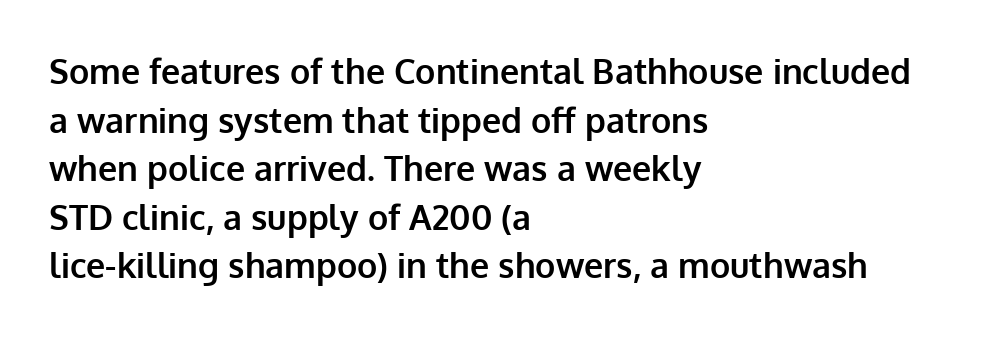
The image shows 34 px bold sans-serif type, upright; set left-aligned, normal line spacing (1.43x), normal letter spacing, not underlined; low stroke contrast and a medium x-height.
